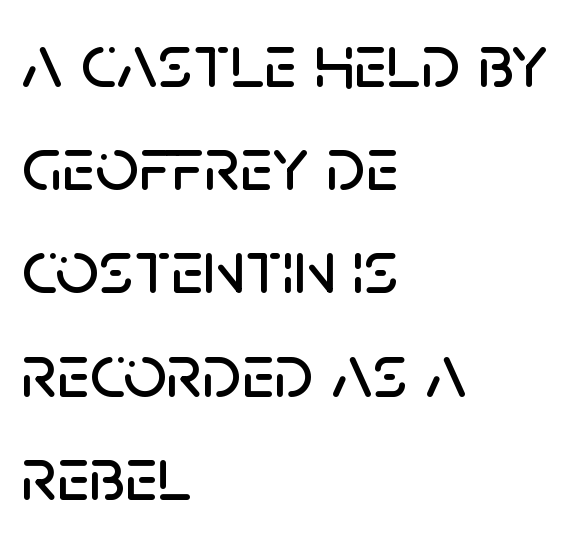
The image shows 77 px sans-serif type, upright; set left-aligned, normal line spacing (1.34x), normal letter spacing, not underlined; low stroke contrast and a large x-height.
